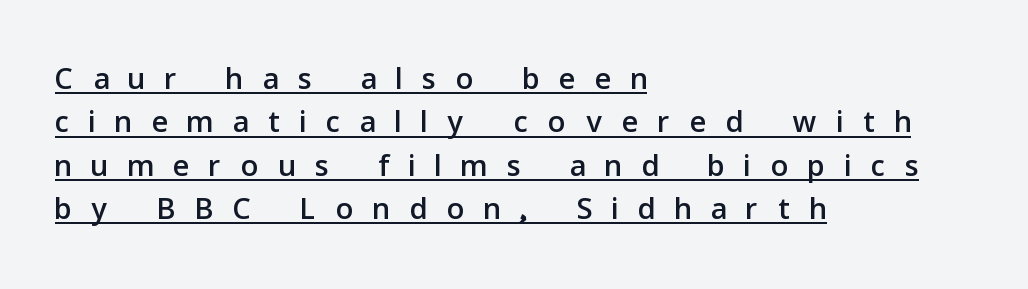
What kind of face is this? One without serifs — a sans. The tracking reads as deliberately expanded to a designer's eye. The rendering uses natural spacing where letterforms have individual widths. Baseline-to-baseline distance is barely more than the letter height. Line beginnings align vertically; line endings do not. Italic? Not at all — the glyphs are vertical.
